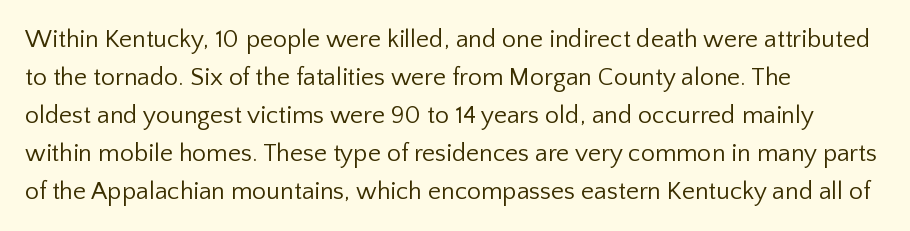
{"italic": "no", "bold": "no", "underline": "no", "align": "left", "line_spacing": "normal", "line_spacing_ratio": 1.52, "letter_spacing": "normal", "letter_spacing_em": 0.0, "glyph_px": 25}
